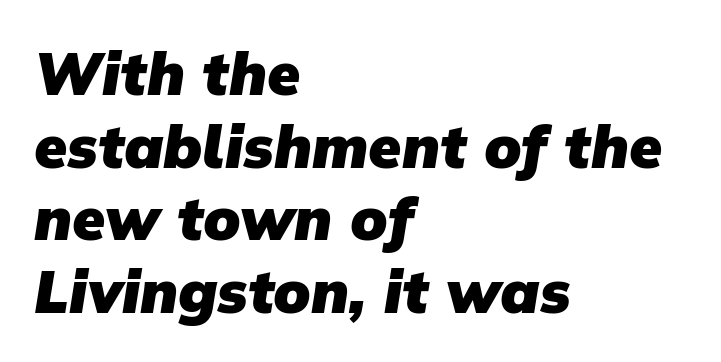
Q: Is the text bold? A: Yes.
Q: Is the typeface a serif or a sans-serif typeface? A: Sans-serif.
Q: Is the text underlined? A: No.
Q: How is the paragraph aligned? A: Left-aligned.
Q: Is the spacing between letters normal or unusually wide? A: Normal.
Q: Width (condensed, normal, or wide)? A: Normal.
Q: Stroke contrast? A: Low.
Q: x-height? A: Medium.
Q: Monospaced? A: No.
